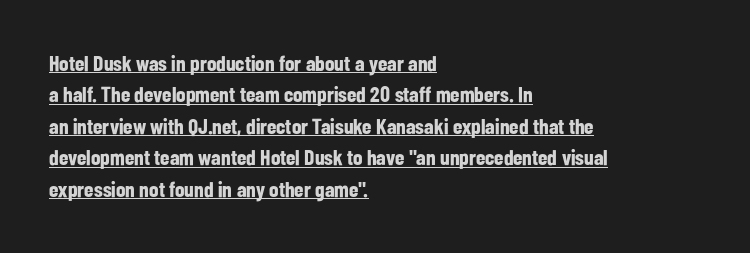
Q: Is the text bold? A: Yes.
Q: Is the text italic (slanted)? A: No, it is upright.
Q: Is the text underlined? A: Yes.
Q: How is the paragraph aligned? A: Left-aligned.
Q: Is the spacing between letters normal or unusually wide? A: Normal.
Q: Is the spacing between lines tight, normal or loose? A: Normal.
